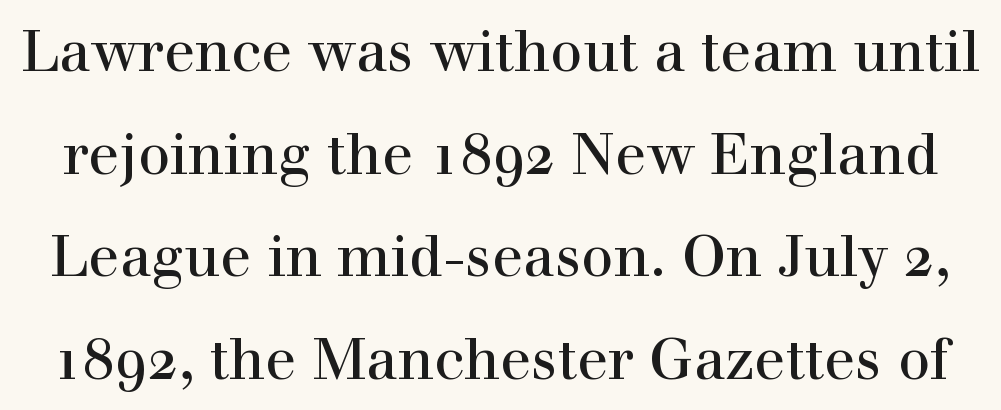
Q: Is the text italic (slanted)? A: No, it is upright.
Q: Is the typeface a serif or a sans-serif typeface? A: Serif.
Q: Is the text underlined? A: No.
Q: Is the spacing between letters normal or unusually wide? A: Normal.
Q: Width (condensed, normal, or wide)? A: Normal.
Q: x-height? A: Medium.
Q: Monospaced? A: No.
